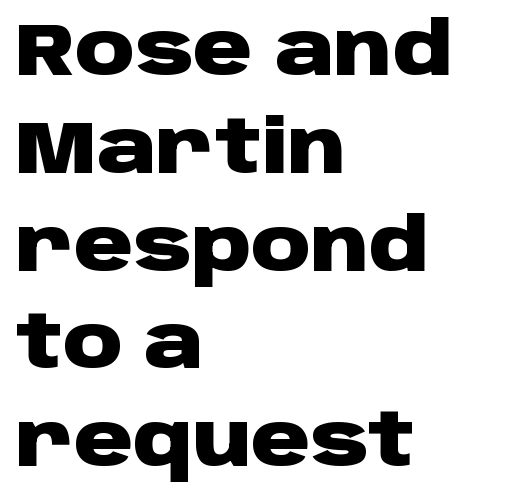
The image shows 73 px heavy, wide sans-serif type, upright; set left-aligned, normal line spacing (1.34x), normal letter spacing, not underlined; low stroke contrast and a large x-height.
